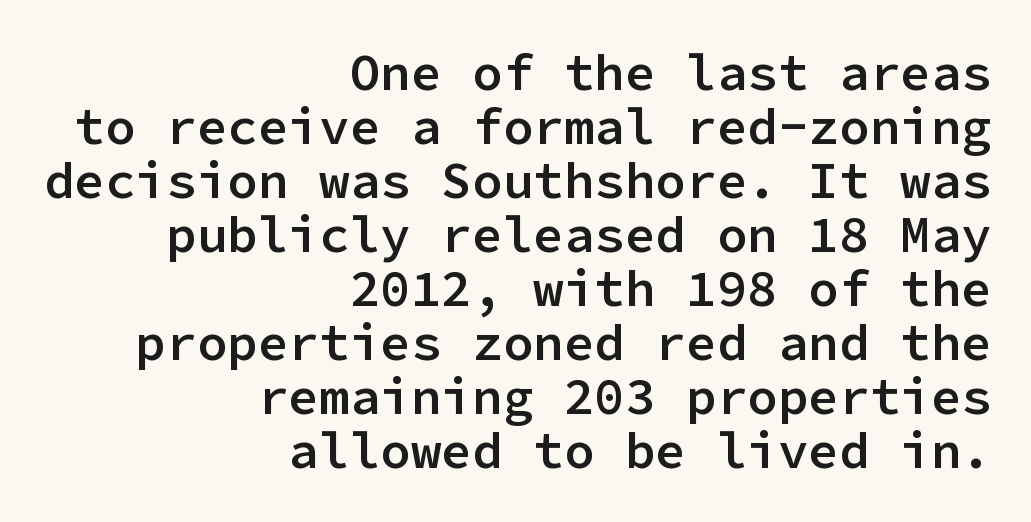
I'd describe the lettering as semibold — firm but not a full bold. These lines are rendered in a fixed-pitch font. Characters follow at the spacing the type designer built in. These lines were composed using upright roman letters. Honestly, the rows look squashed on top of each other.
